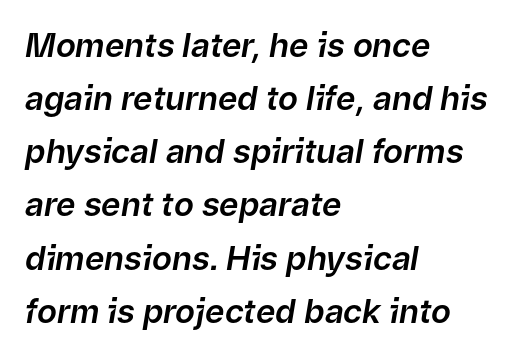
The image shows 33 px text type, italic (leaning right); set left-aligned, normal line spacing (1.61x), normal letter spacing, not underlined; low stroke contrast and a medium x-height.
